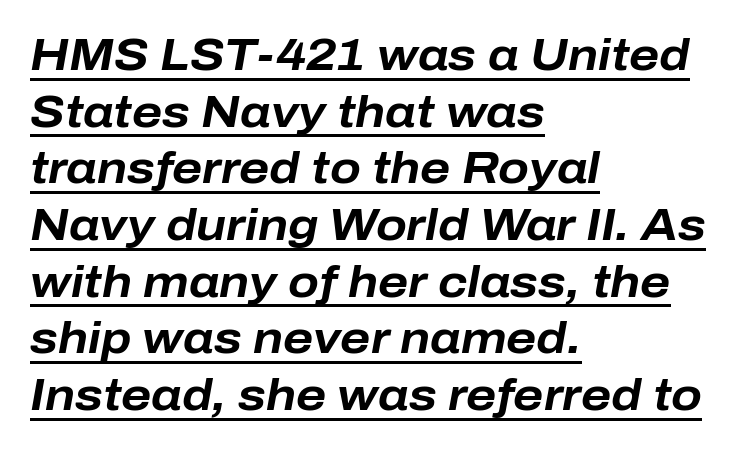
Each line starts at the same left margin while the right side varies. Spacing verdict: proportional, widths tailored to each character. Nobody touched the tracking dial on this one. Successive baselines arrive at the customary interval.
